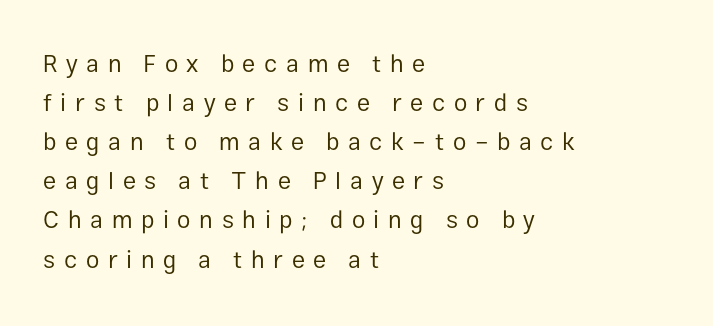
Q: Is the text bold? A: No.
Q: Is the text italic (slanted)? A: No, it is upright.
Q: Is the text underlined? A: No.
Q: How is the paragraph aligned? A: Left-aligned.
Q: Is the spacing between letters normal or unusually wide? A: Unusually wide.
Q: Is the spacing between lines tight, normal or loose? A: Normal.
